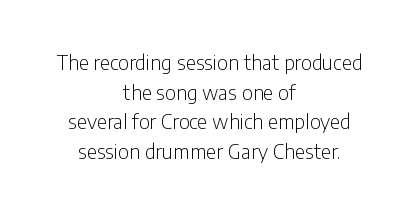
Q: Is the text bold? A: No.
Q: Is the text italic (slanted)? A: No, it is upright.
Q: Is the text underlined? A: No.
Q: How is the paragraph aligned? A: Centered.
Q: Is the spacing between letters normal or unusually wide? A: Normal.
Q: Is the spacing between lines tight, normal or loose? A: Normal.
